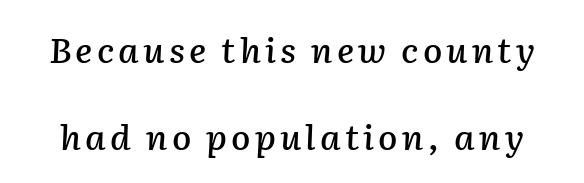
{"italic": "yes", "lean": "right", "slant_degrees": 2, "width": "normal", "stroke_contrast": "low", "x_height": "medium", "monospaced": "no", "underline": "no", "line_spacing": "loose", "line_spacing_ratio": 2.5, "glyph_px": 35}
